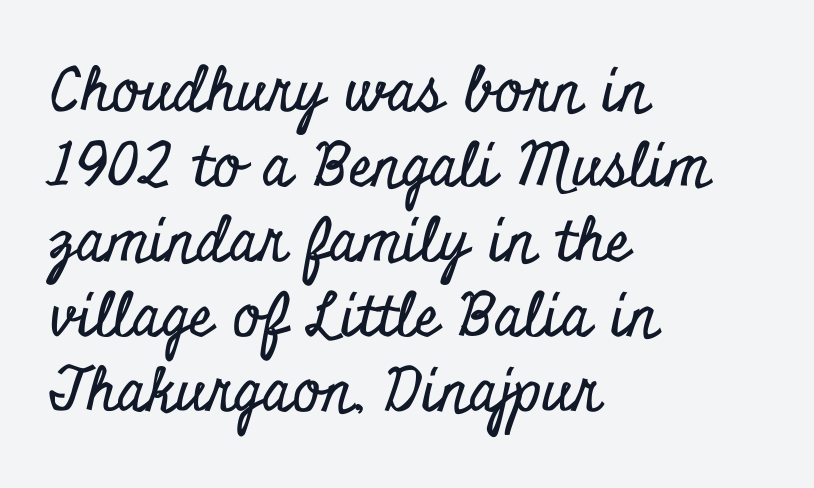
Spacing verdict: proportional, widths tailored to each character. There is no visible air inserted between adjacent glyphs. Regarding serifs, this sample has them. The vertical gap from one line to the next is medium.
